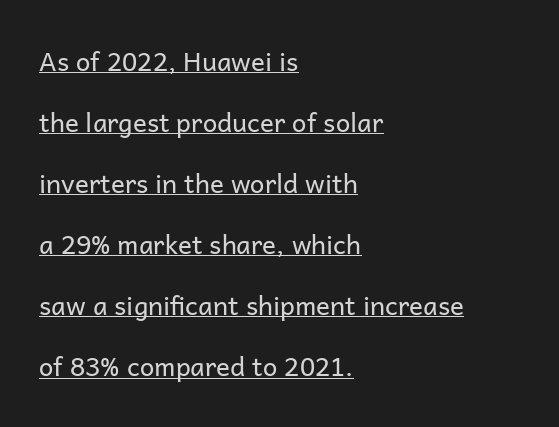
Every character sits straight up, as roman type does. Look at the tracking — it's just the regular setting, nothing added. Weight class: somewhere from thin through regular. Like a heading marked for emphasis, these lines bear an underscore.
